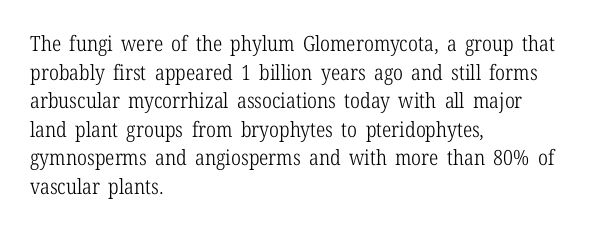
Q: Is the text bold? A: No.
Q: Is the text italic (slanted)? A: No, it is upright.
Q: Is the text underlined? A: No.
Q: How is the paragraph aligned? A: Left-aligned.
Q: Is the spacing between letters normal or unusually wide? A: Normal.
Q: Is the spacing between lines tight, normal or loose? A: Normal.
